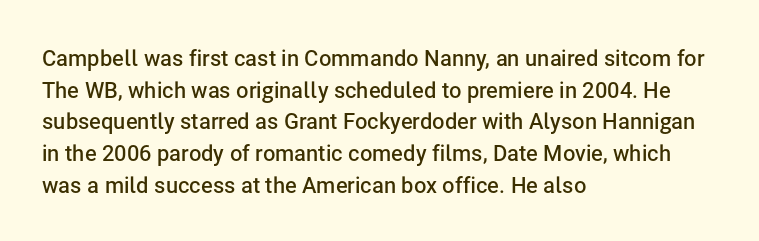
Q: Is the text bold? A: Semi-bold.
Q: Is the text italic (slanted)? A: No, it is upright.
Q: Is the text underlined? A: No.
Q: How is the paragraph aligned? A: Left-aligned.
Q: Is the spacing between letters normal or unusually wide? A: Normal.
Q: Is the spacing between lines tight, normal or loose? A: Normal.
